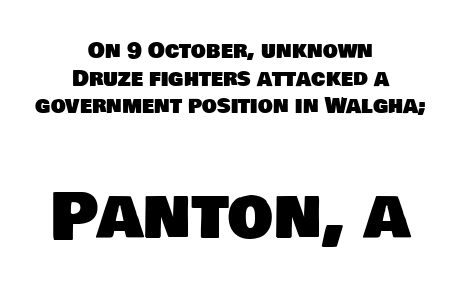
The image shows 64 px sans-serif type; set centered, normal line spacing (1.31x), normal letter spacing, not underlined; the second (bottom) block is 3.05x larger; low stroke contrast and a large x-height.
